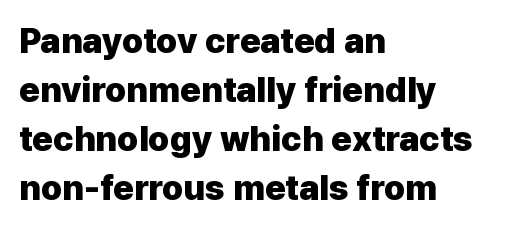
Note the varied advance widths — an 'i' is clearly narrower than an 'm'. Normally led — the rows are evenly, conventionally spaced. Notice how the stems are strictly vertical — no italics here. Beneath every word, the page is bare.
